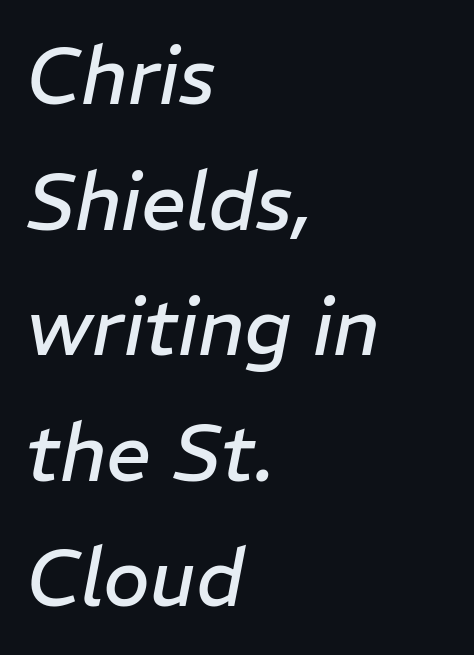
Q: Is the text bold? A: No.
Q: Is the text italic (slanted)? A: Yes, it leans right by about 11 degrees.
Q: Is the text underlined? A: No.
Q: How is the paragraph aligned? A: Left-aligned.
Q: Is the spacing between letters normal or unusually wide? A: Normal.
Q: Is the spacing between lines tight, normal or loose? A: Normal.
Q: Width (condensed, normal, or wide)? A: Normal.
Q: Stroke contrast? A: Low.
Q: x-height? A: Medium.
Q: Monospaced? A: No.
